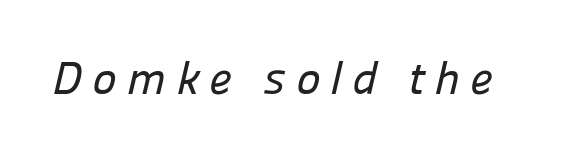
Q: Is the typeface a serif or a sans-serif typeface? A: Sans-serif.
Q: Is the text underlined? A: No.
Q: Is the spacing between letters normal or unusually wide? A: Unusually wide.
Q: Width (condensed, normal, or wide)? A: Normal.
Q: Stroke contrast? A: Low.
Q: x-height? A: Medium.
Q: Monospaced? A: No.
